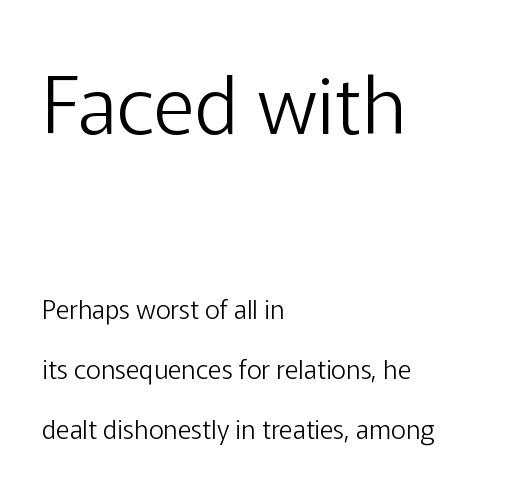
Descender tails drop into unmarked territory. Note: no serifs on the glyphs. Style check: upright. Vertical stems look standard width or narrower in stroke. If you drew a ruler down the left edge, every line would touch it.
